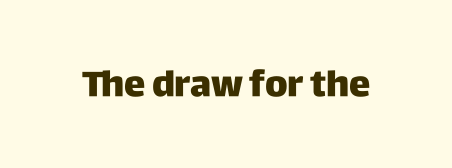
The image shows 36 px sans-serif type, upright; set normal letter spacing, not underlined; low stroke contrast and a large x-height.
